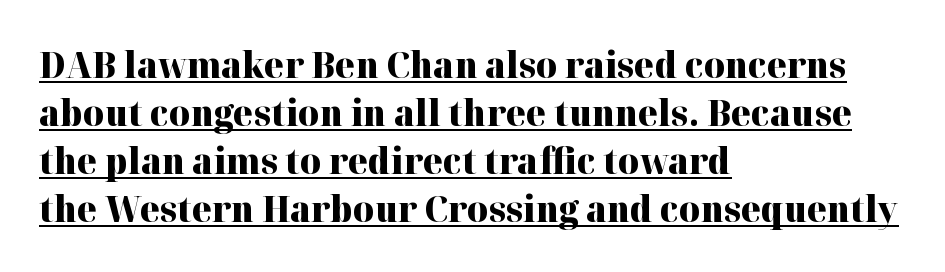
The image shows 36 px heavy serif type, upright; set left-aligned, normal line spacing (1.33x), normal letter spacing, underlined; high stroke contrast and a medium x-height.
